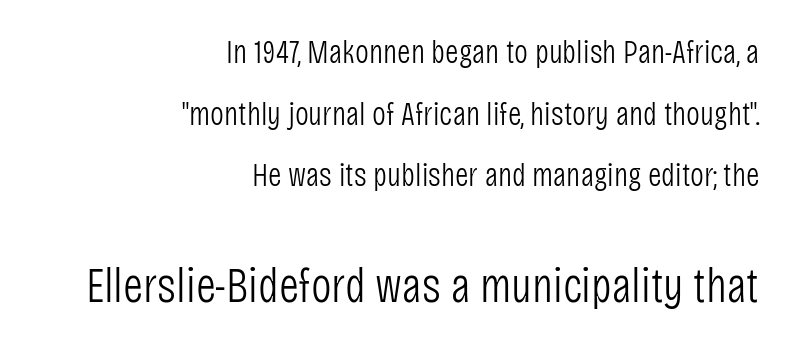
Q: Is the text bold? A: No.
Q: Is the text italic (slanted)? A: No, it is upright.
Q: Is the typeface a serif or a sans-serif typeface? A: Sans-serif.
Q: Is the text underlined? A: No.
Q: How is the paragraph aligned? A: Right-aligned.
Q: Is the spacing between letters normal or unusually wide? A: Normal.
Q: Which block of text is set in a larger size, the first (top) or the second (bottom)? A: The second (bottom) one.
Q: Width (condensed, normal, or wide)? A: Condensed.
Q: Stroke contrast? A: Low.
Q: x-height? A: Large.
Q: Monospaced? A: No.
